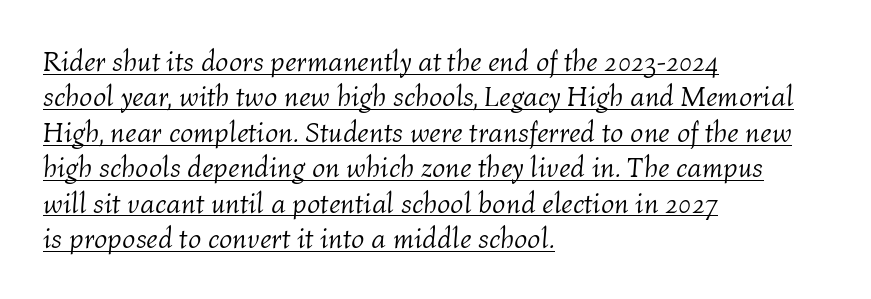
The image shows 29 px light type, italic (leaning right); set left-aligned, line spacing 1.22x, normal letter spacing, underlined; medium stroke contrast and a medium x-height.
